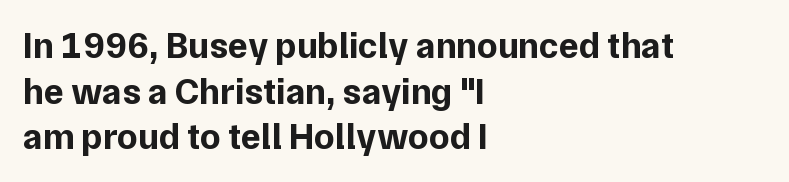
Quick note: underline off. Students, this is bold: see how much ink each stroke carries. These lines are rendered in a variable-pitch font. The letters stand straight up with perfectly vertical stems. This rendering employs a face without finishing strokes, i.e., a sans-serif.
